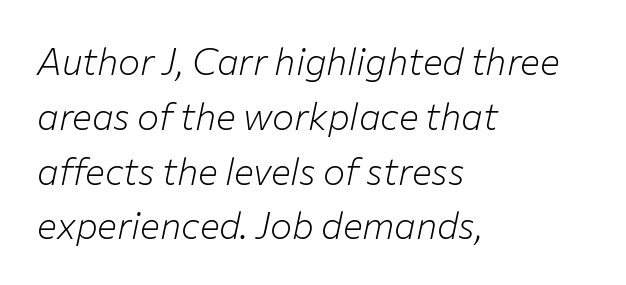
The image shows 37 px light type, italic (leaning right); set left-aligned, normal line spacing (1.48x), normal letter spacing, not underlined; low stroke contrast and a medium x-height.
